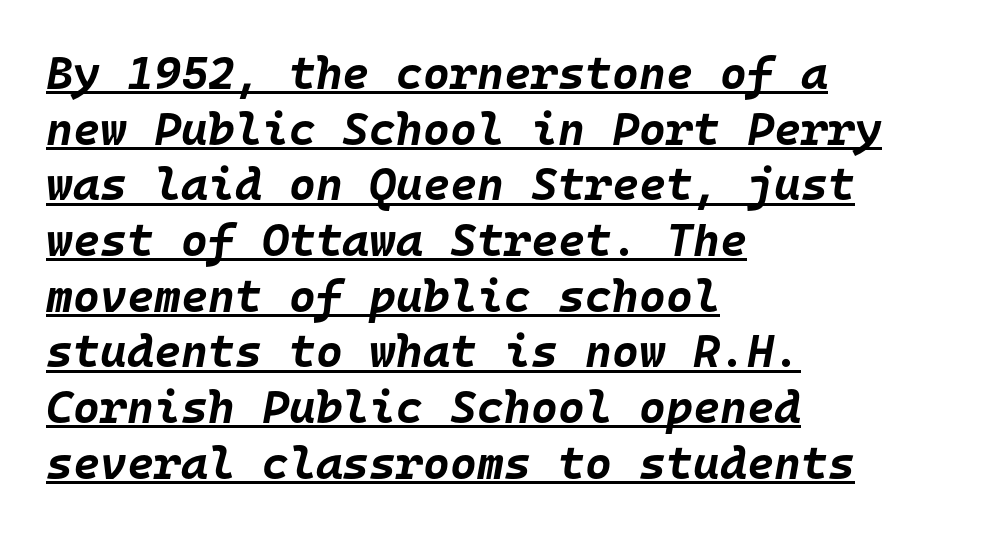
Q: Is the text bold? A: Yes.
Q: Is the text italic (slanted)? A: Yes, it leans right by about 10 degrees.
Q: Is the text underlined? A: Yes.
Q: How is the paragraph aligned? A: Left-aligned.
Q: Is the spacing between letters normal or unusually wide? A: Normal.
Q: Width (condensed, normal, or wide)? A: Normal.
Q: Stroke contrast? A: Low.
Q: x-height? A: Large.
Q: Monospaced? A: Yes.
